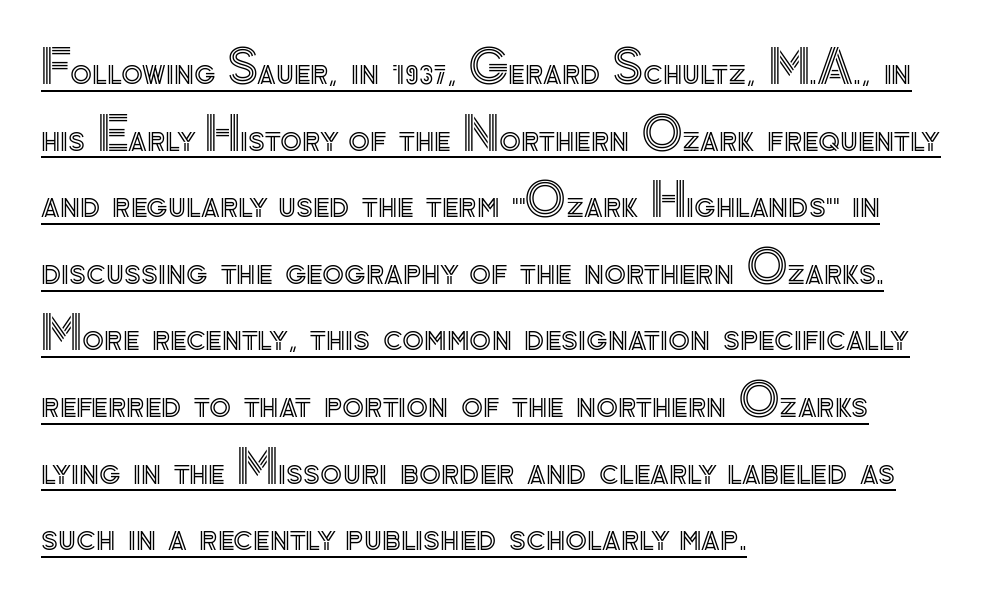
Here the designer chose a conventional face with non-uniform glyph widths. In terms of letterspacing, this is plain default setting. Descenders here cross a horizontal rule under the line. The leading is moderate, giving the passage an even texture. The letters stand upright; this is a roman face.
